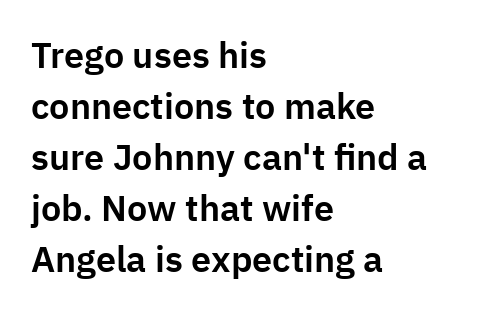
The image shows 36 px sans-serif type, upright; set left-aligned, normal line spacing (1.42x), normal letter spacing, not underlined; low stroke contrast and a medium x-height.
